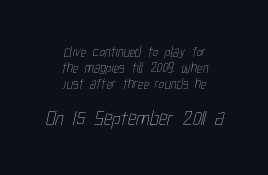
Notice how descenders almost collide with the ascenders below — that's tight leading. This reads as an unemphasized weight, regular at the heaviest. The compositor balanced each line on the midline. Here the second block reads like a headline and the first like body copy. Tracking here is standard; glyphs follow each other at the usual distance. A bare baseline throughout the passage.
